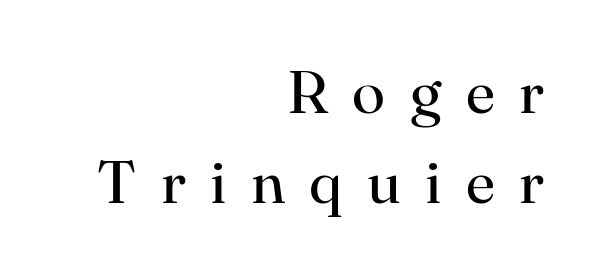
Q: Is the text bold? A: No.
Q: Is the text italic (slanted)? A: No, it is upright.
Q: Is the typeface a serif or a sans-serif typeface? A: Serif.
Q: Is the text underlined? A: No.
Q: How is the paragraph aligned? A: Right-aligned.
Q: Is the spacing between letters normal or unusually wide? A: Unusually wide.
Q: Is the spacing between lines tight, normal or loose? A: Normal.
Q: Width (condensed, normal, or wide)? A: Normal.
Q: Stroke contrast? A: High.
Q: x-height? A: Small.
Q: Monospaced? A: No.
